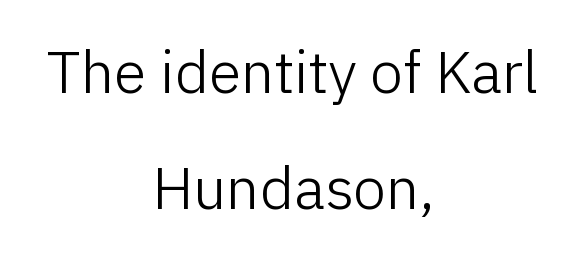
Beneath every word, the page is bare. The characters display no serif detailing; their extremities are plain. Posture: vertical. Caption: multi-line text, centered on the measure. The rendering keeps characters at their native spacing.
